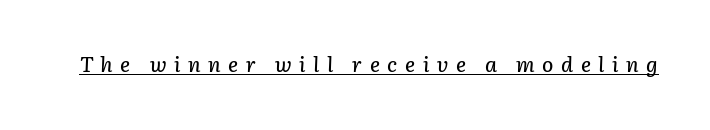
Q: Is the text italic (slanted)? A: Yes, it leans right by about 3 degrees.
Q: Is the text underlined? A: Yes.
Q: Is the spacing between letters normal or unusually wide? A: Unusually wide.
